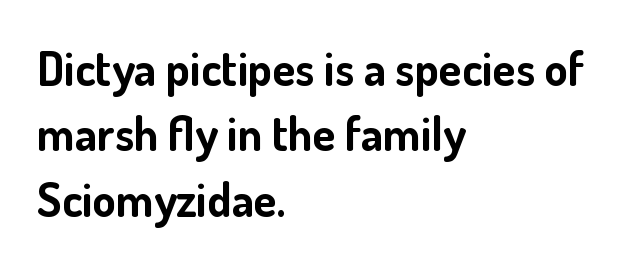
The image shows 47 px bold sans-serif type, upright; set left-aligned, normal line spacing (1.39x), normal letter spacing, not underlined; low stroke contrast and a small x-height.
